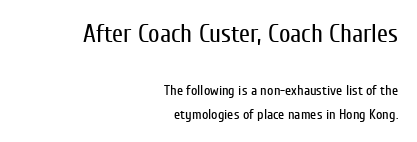
The image shows 25 px text type, upright; set right-aligned, line spacing 1.71x, normal letter spacing, not underlined; the first (top) block is 1.79x larger.
